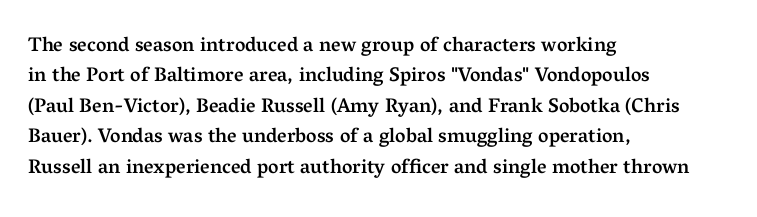
This block has exactly the height ordinary leading produces. Decoration check: the copy has no underline. Firm but not heavy-handed strokes: this text is semibold. Here the glyphs are tracked normally, forming tight word shapes. Style check: upright. Visually the block forms a straight wall on the left and a jagged coastline on the right.
